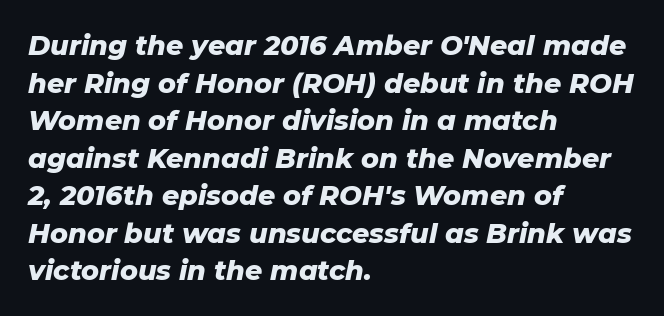
Vertically, the passage feels balanced, rows spaced as you'd expect. Yep, that's italic — everything's leaning. Caption: standard tracking, unaltered. Type without underlining. Summary of weight: heavy, a full bold.
